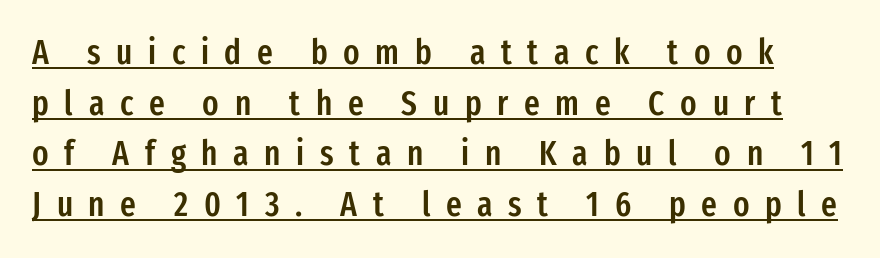
Slightly chunky letters — semibold, I'd say, not full bold. Each letter's strokes conclude bluntly, with no projecting serifs. A typographer would call this underscored text. The lettering stays uniformly vertical, giving the passage a roman look. Leading: standard.
